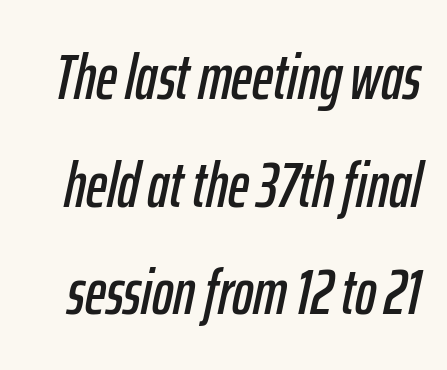
Q: Is the text italic (slanted)? A: Yes, it leans right by about 12 degrees.
Q: Is the text underlined? A: No.
Q: Is the spacing between letters normal or unusually wide? A: Normal.
Q: Is the spacing between lines tight, normal or loose? A: Normal.
Q: Width (condensed, normal, or wide)? A: Condensed.
Q: Stroke contrast? A: Low.
Q: x-height? A: Medium.
Q: Monospaced? A: No.
